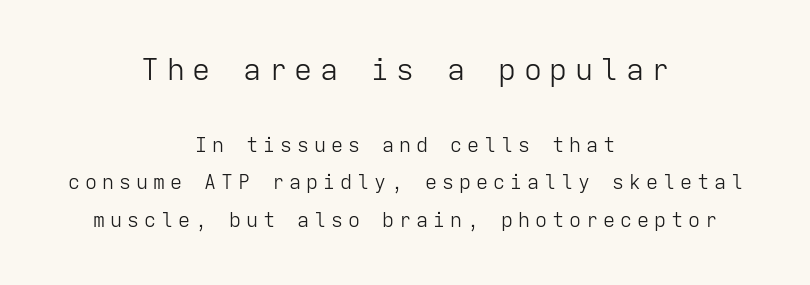
{"serif": "no", "italic": "no", "bold": "no", "weight": "light", "width": "normal", "stroke_contrast": "low", "x_height": "medium", "monospaced": "yes", "underline": "no", "align": "center", "line_spacing_ratio": 1.89, "letter_spacing": "wide", "letter_spacing_em": 0.25, "larger_block": "first", "size_ratio": 1.5, "glyph_px": 30}
